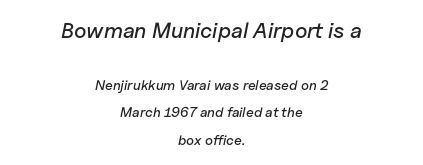
The image shows 22 px text type, italic (leaning right); set centered, loose line spacing (1.94x), normal letter spacing, not underlined; the first (top) block is 1.57x larger.
